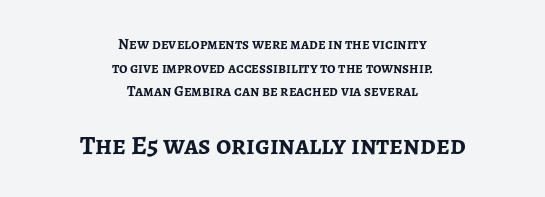
{"italic": "no", "bold": "yes", "underline": "no", "align": "center", "line_spacing": "normal", "line_spacing_ratio": 1.58, "letter_spacing": "normal", "letter_spacing_em": 0.0, "larger_block": "second", "size_ratio": 1.8, "glyph_px": 27}
